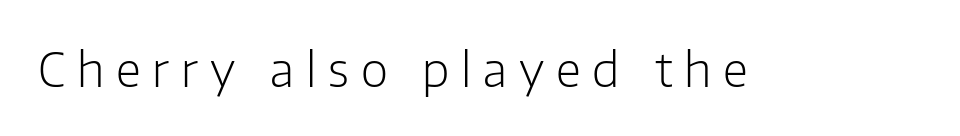
{"serif": "no", "italic": "no", "bold": "no", "weight": "light", "width": "normal", "stroke_contrast": "low", "x_height": "medium", "monospaced": "no", "underline": "no", "letter_spacing": "wide", "letter_spacing_em": 0.25, "glyph_px": 47}
